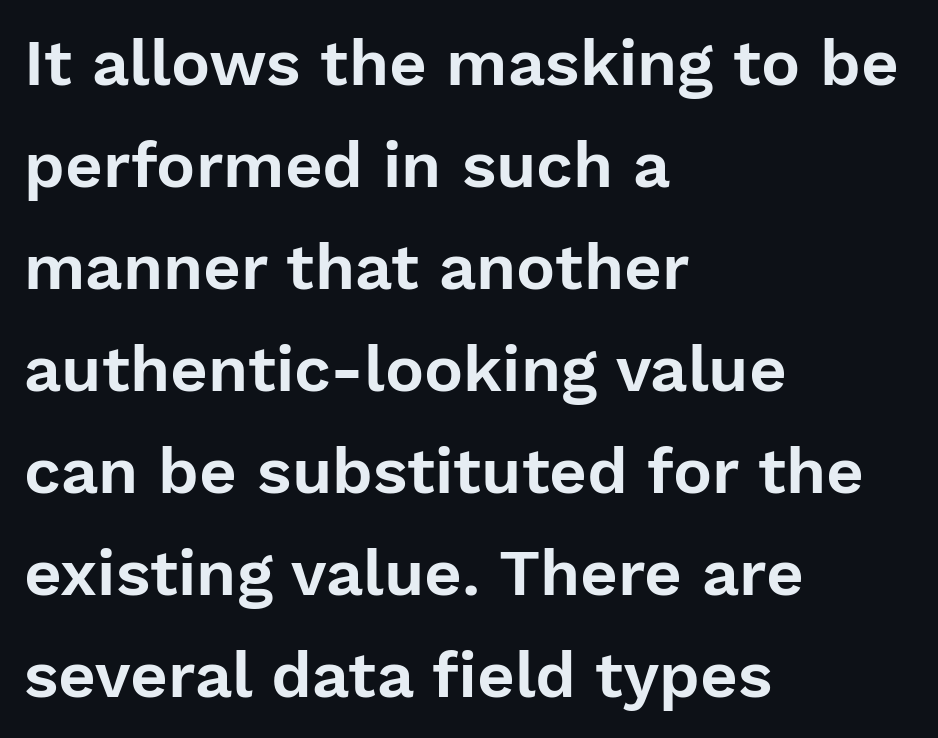
The image shows 65 px sans-serif type, upright; set left-aligned, normal line spacing (1.57x), normal letter spacing, not underlined; low stroke contrast and a medium x-height.
